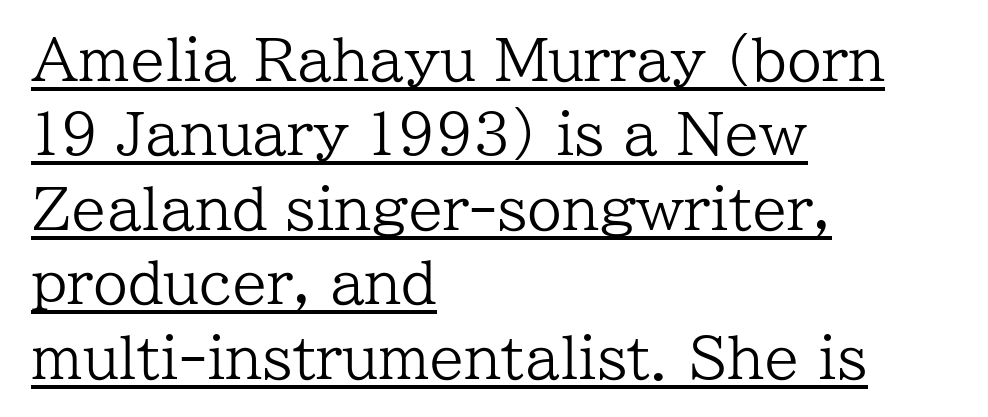
Q: Is the text bold? A: No.
Q: Is the text italic (slanted)? A: No, it is upright.
Q: Is the typeface a serif or a sans-serif typeface? A: Serif.
Q: Is the text underlined? A: Yes.
Q: How is the paragraph aligned? A: Left-aligned.
Q: Is the spacing between letters normal or unusually wide? A: Normal.
Q: Is the spacing between lines tight, normal or loose? A: Normal.
Q: Width (condensed, normal, or wide)? A: Normal.
Q: Stroke contrast? A: Low.
Q: x-height? A: Medium.
Q: Monospaced? A: No.
